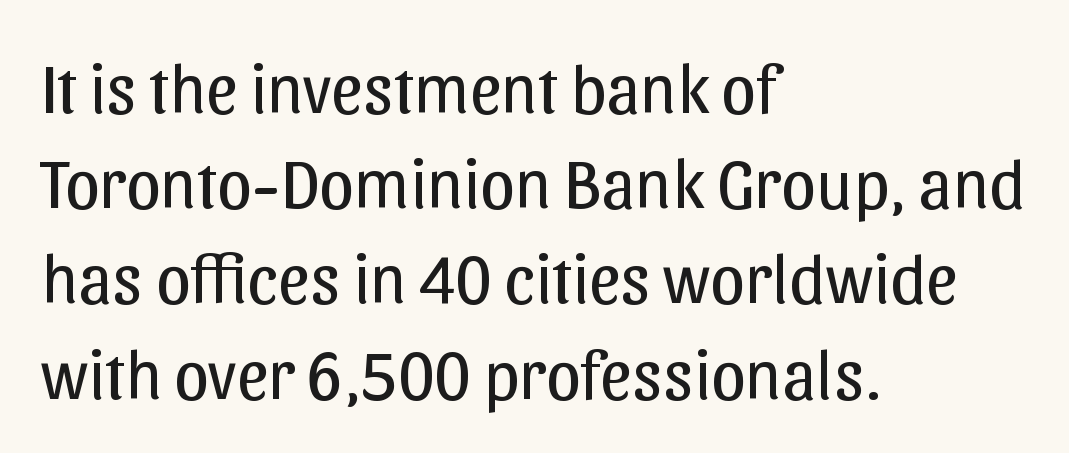
The image shows 70 px regular-weight sans-serif type, upright; set left-aligned, normal line spacing (1.36x), normal letter spacing, not underlined; low stroke contrast and a medium x-height.
